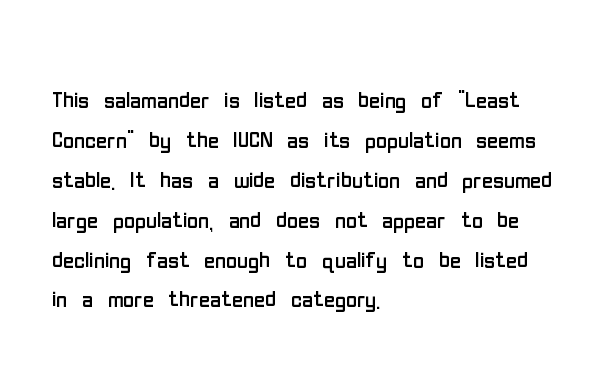
{"serif": "no", "italic": "no", "bold": "no", "weight": "regular", "width": "condensed", "stroke_contrast": "low", "x_height": "medium", "monospaced": "no", "underline": "no", "align": "left", "line_spacing": "normal", "line_spacing_ratio": 1.33, "letter_spacing": "normal", "letter_spacing_em": 0.0, "glyph_px": 30}
